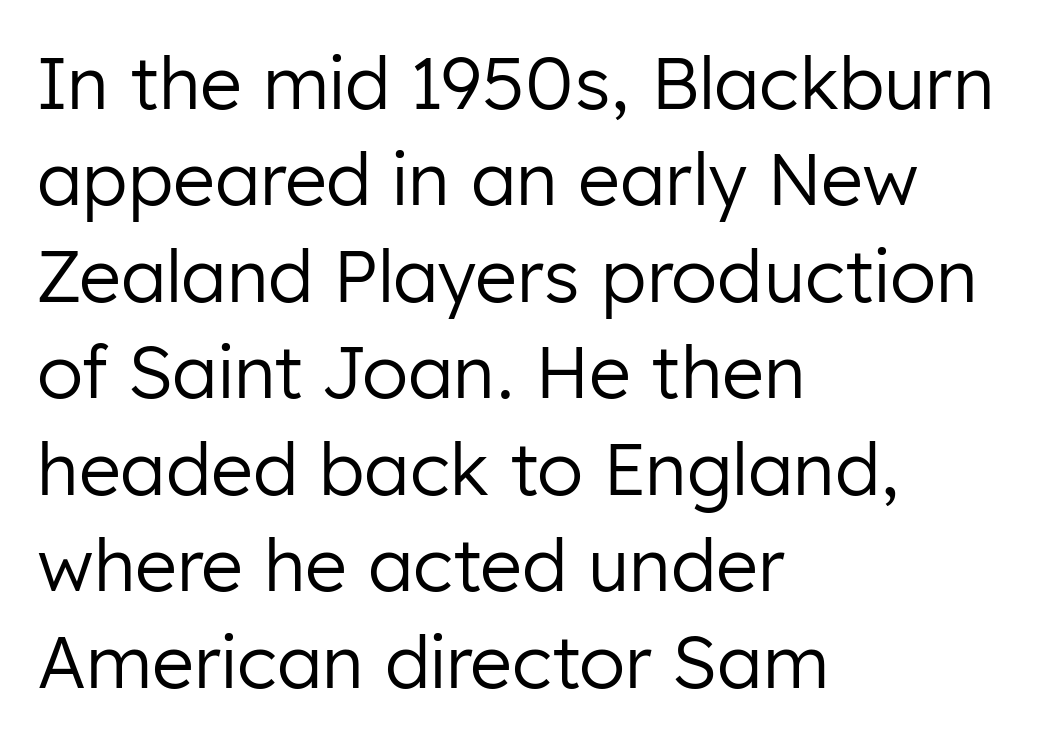
The leading is moderate, giving the passage an even texture. Here the glyphs are tracked normally, forming tight word shapes. A typesetter would mark this as roman, not italic. The strip under each line holds only bare page. This sample has the flowing, uneven cadence of proportional lettering. Each stroke keeps to a modest, everyday thickness or less.
